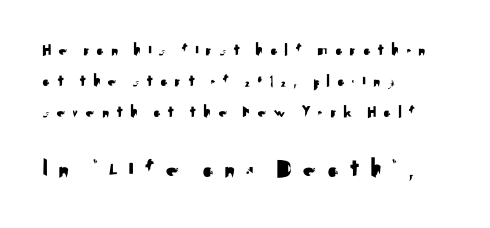
The image shows 27 px text type, upright; set left-aligned, line spacing 1.73x, unusually wide letter spacing (+0.36 em), not underlined; the second (bottom) block is 1.5x larger.
